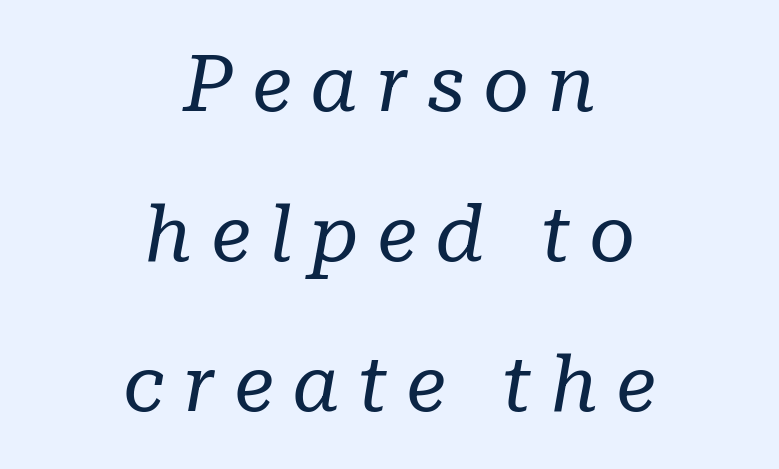
The zone under the glyphs is completely vacant. Notice how the stems are inclined rather than vertical — that's the hallmark of italics. Each stroke keeps to a modest, everyday thickness or less. Do the characters align in a grid? No, the font is proportional. The typeface chosen for these lines features serifs.
